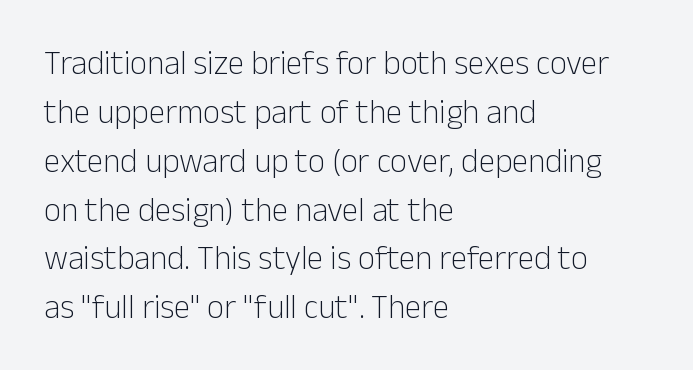
Q: Is the text bold? A: No.
Q: Is the text italic (slanted)? A: No, it is upright.
Q: Is the typeface a serif or a sans-serif typeface? A: Sans-serif.
Q: Is the text underlined? A: No.
Q: How is the paragraph aligned? A: Left-aligned.
Q: Is the spacing between letters normal or unusually wide? A: Normal.
Q: Is the spacing between lines tight, normal or loose? A: Normal.
Q: Width (condensed, normal, or wide)? A: Normal.
Q: Stroke contrast? A: Low.
Q: x-height? A: Medium.
Q: Monospaced? A: No.
